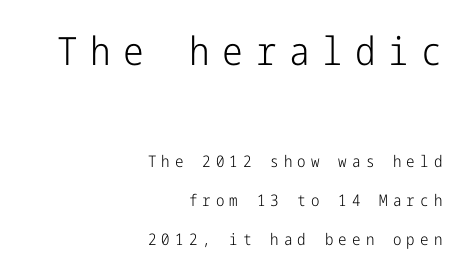
{"serif": "no", "italic": "no", "bold": "no", "weight": "light", "width": "condensed", "stroke_contrast": "low", "x_height": "medium", "underline": "no", "align": "right", "line_spacing": "loose", "line_spacing_ratio": 2.44, "letter_spacing": "wide", "letter_spacing_em": 0.32, "larger_block": "first", "size_ratio": 2.44, "glyph_px": 39}
